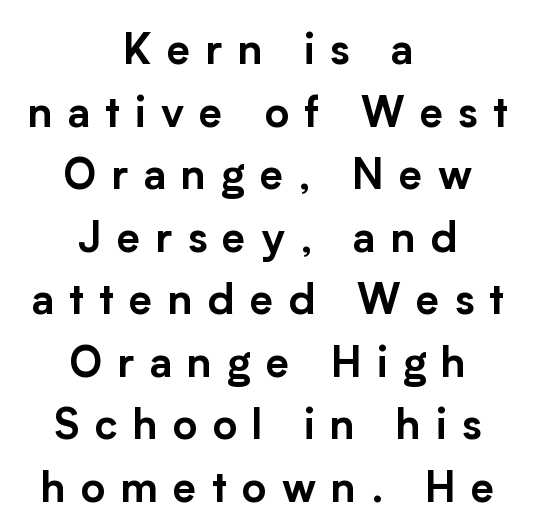
{"serif": "no", "italic": "no", "width": "normal", "stroke_contrast": "low", "x_height": "medium", "monospaced": "no", "underline": "no", "align": "center", "line_spacing": "normal", "line_spacing_ratio": 1.49, "letter_spacing": "wide", "letter_spacing_em": 0.36, "glyph_px": 42}
